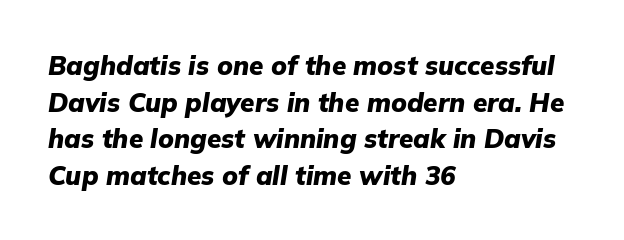
The font's italic variant was chosen for this text. The letters sit at their default tracking, neither squeezed nor spread. Regarding leading, the lines here are spaced in the standard way. Every letter is thick-stroked: bold, no question. The text block is weighted toward the left margin, trailing off unevenly rightward. Quick note: underline off.
